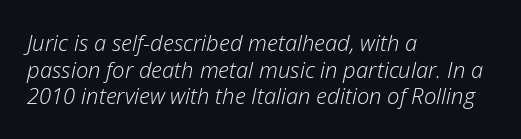
Q: Is the text bold? A: No.
Q: Is the text italic (slanted)? A: Yes, it leans right by about 12 degrees.
Q: Is the text underlined? A: No.
Q: How is the paragraph aligned? A: Left-aligned.
Q: Is the spacing between letters normal or unusually wide? A: Normal.
